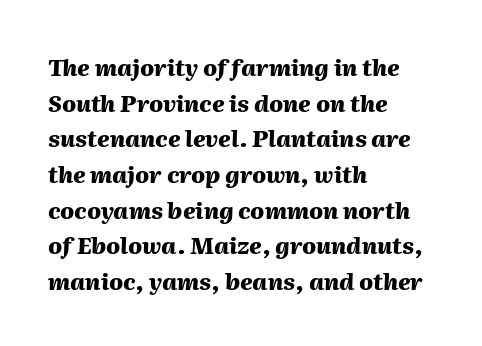
The image shows 23 px bold type, italic (leaning right); set left-aligned, normal line spacing (1.55x), normal letter spacing, not underlined.
